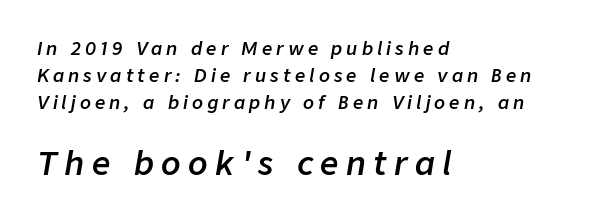
Q: Is the text bold? A: Semi-bold.
Q: Is the text italic (slanted)? A: Yes, it leans right by about 9 degrees.
Q: Is the text underlined? A: No.
Q: How is the paragraph aligned? A: Left-aligned.
Q: Is the spacing between letters normal or unusually wide? A: Unusually wide.
Q: Is the spacing between lines tight, normal or loose? A: Normal.
Q: Which block of text is set in a larger size, the first (top) or the second (bottom)? A: The second (bottom) one.
Q: Width (condensed, normal, or wide)? A: Normal.
Q: Stroke contrast? A: Low.
Q: x-height? A: Medium.
Q: Monospaced? A: No.
